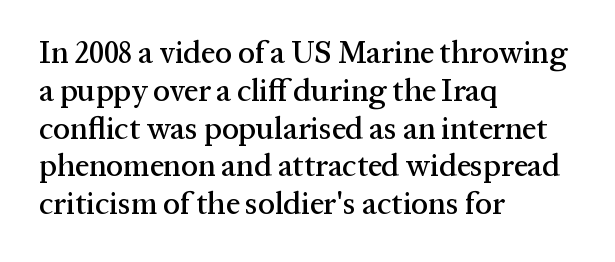
{"serif": "yes", "italic": "no", "width": "normal", "stroke_contrast": "medium", "x_height": "medium", "monospaced": "no", "underline": "no", "align": "left", "line_spacing_ratio": 1.22, "letter_spacing": "normal", "letter_spacing_em": 0.0, "glyph_px": 31}
